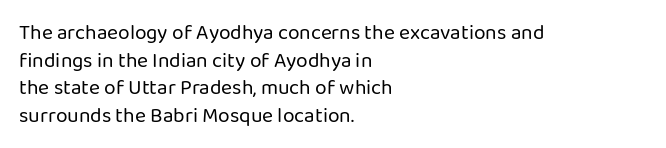
Teacher's note: observe the even left margin — that is flush-left alignment. The line texture is even and compact thanks to regular tracking. The lettering stays uniformly vertical, giving the passage a roman look. The baseline area is clear.
